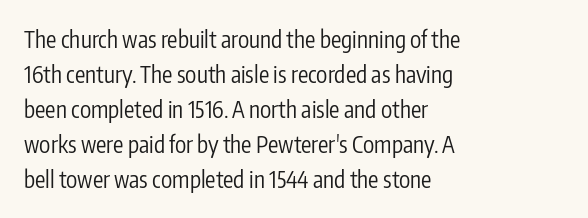
Weight: not bold — regular or lighter. The typesetter chose a ragged-right arrangement here. Each new line begins a customary step beneath the previous one. You could call the tracking neutral — neither tight nor loose. Only glyphs here, with clear space below each row. You can tell it's not italic because the verticals are truly vertical.
